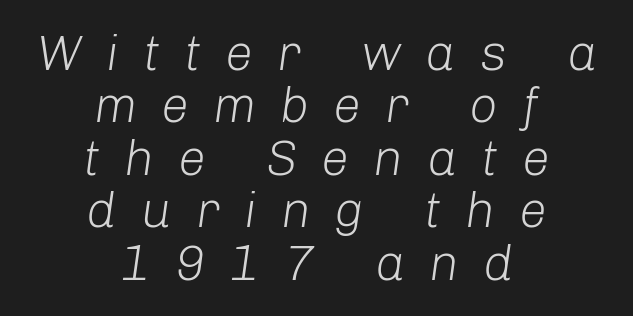
The image shows 50 px light type, italic (leaning right); set centered, tight line spacing (1.05x), unusually wide letter spacing (+0.48 em), not underlined; low stroke contrast and a medium x-height.
